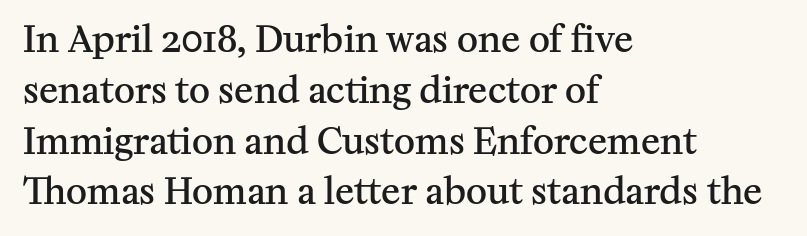
The image shows 36 px semibold serif type, upright; set left-aligned, normal line spacing (1.41x), normal letter spacing, not underlined; medium stroke contrast and a medium x-height.
